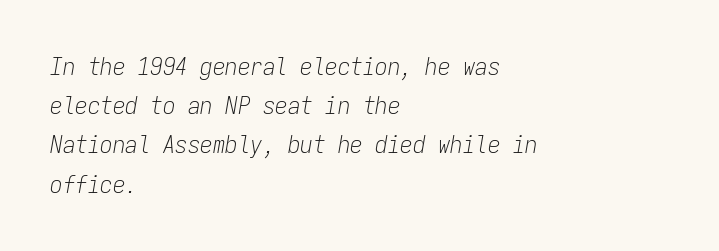
{"italic": "yes", "lean": "right", "slant_degrees": 9, "bold": "no", "underline": "no", "align": "left", "line_spacing": "normal", "line_spacing_ratio": 1.57, "letter_spacing": "normal", "letter_spacing_em": 0.0, "glyph_px": 25}
